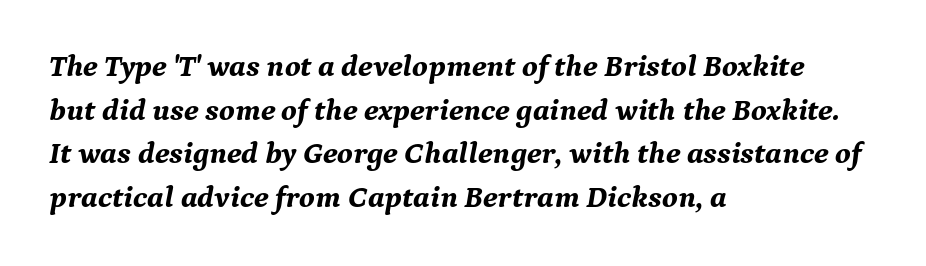
The image shows 31 px bold serif type, italic (leaning right); set left-aligned, normal line spacing (1.41x), normal letter spacing, not underlined; medium stroke contrast and a medium x-height.
